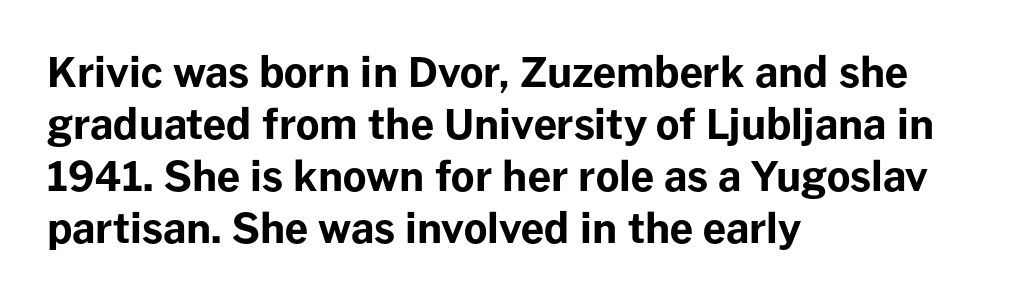
{"serif": "no", "italic": "no", "bold": "yes", "weight": "bold", "width": "normal", "stroke_contrast": "low", "x_height": "medium", "monospaced": "no", "underline": "no", "align": "left", "line_spacing": "normal", "line_spacing_ratio": 1.27, "letter_spacing": "normal", "letter_spacing_em": 0.0, "glyph_px": 41}
